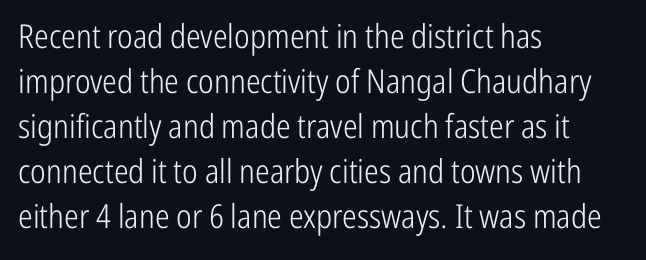
The image shows 33 px light, condensed sans-serif type, upright; set left-aligned, normal line spacing (1.36x), normal letter spacing, not underlined; low stroke contrast and a medium x-height.
